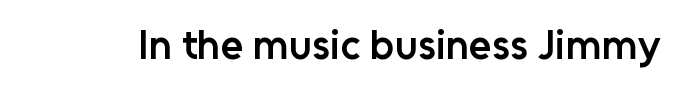
Nothing unusual about the tracking: characters are spaced as the font intends. Italic: no, the glyphs are upright roman. The specimen omits any rule beneath the text block's lines. On the weight axis this lands at semibold, roughly 600. Here the designer chose a conventional face with non-uniform glyph widths. The letters carry no serifs — their stems end cleanly without finishing strokes.
